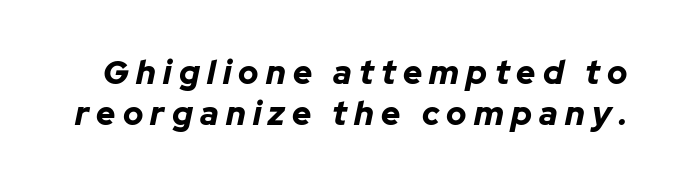
Q: Is the text bold? A: Yes.
Q: Is the text italic (slanted)? A: Yes, it leans right by about 12 degrees.
Q: Is the text underlined? A: No.
Q: Is the spacing between letters normal or unusually wide? A: Unusually wide.
Q: Width (condensed, normal, or wide)? A: Normal.
Q: Stroke contrast? A: Low.
Q: x-height? A: Medium.
Q: Monospaced? A: No.
